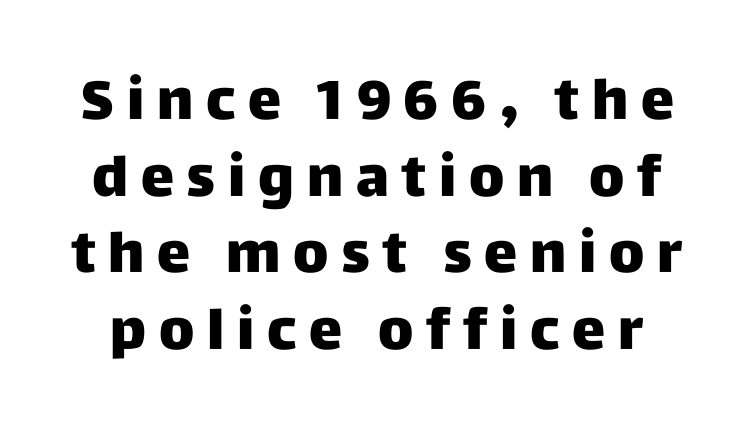
The image shows 56 px heavy sans-serif type, upright; set normal line spacing (1.37x), unusually wide letter spacing (+0.23 em), not underlined; low stroke contrast and a large x-height.
